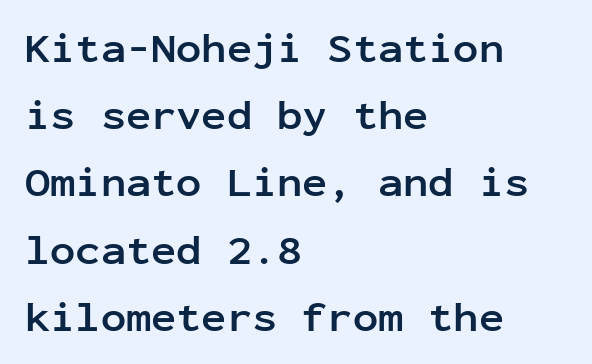
{"serif": "no", "italic": "no", "bold": "yes", "weight": "semibold", "width": "normal", "stroke_contrast": "low", "x_height": "medium", "monospaced": "yes", "underline": "no", "align": "left", "line_spacing": "normal", "line_spacing_ratio": 1.6, "letter_spacing": "normal", "letter_spacing_em": 0.0, "glyph_px": 42}
